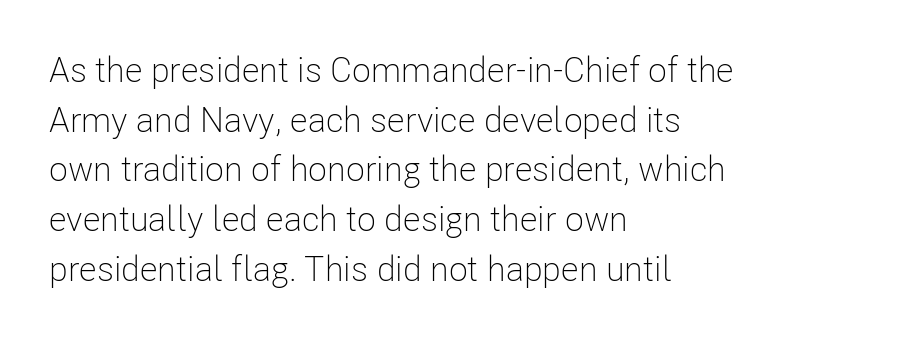
Q: Is the text bold? A: No.
Q: Is the text italic (slanted)? A: No, it is upright.
Q: Is the typeface a serif or a sans-serif typeface? A: Sans-serif.
Q: Is the text underlined? A: No.
Q: How is the paragraph aligned? A: Left-aligned.
Q: Is the spacing between letters normal or unusually wide? A: Normal.
Q: Is the spacing between lines tight, normal or loose? A: Normal.
Q: Width (condensed, normal, or wide)? A: Condensed.
Q: Stroke contrast? A: Low.
Q: x-height? A: Medium.
Q: Monospaced? A: No.
